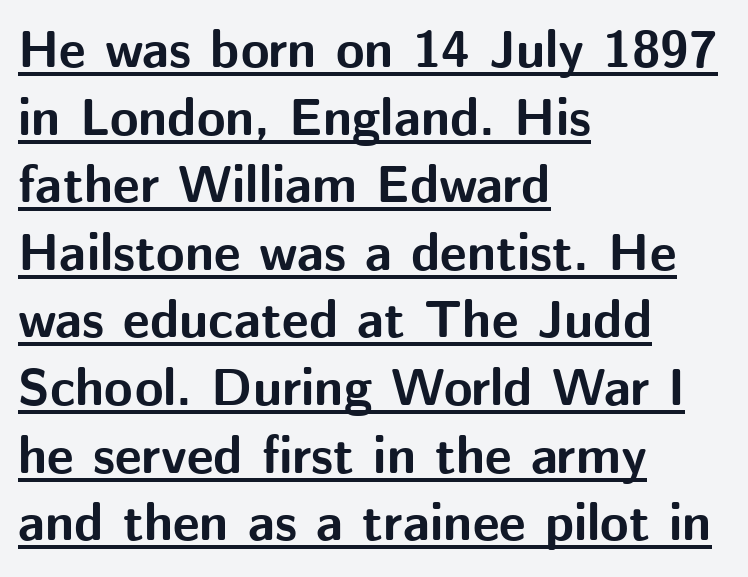
These words are printed bold, with thick strokes throughout. The characters display no serif detailing; their extremities are plain. The text block is weighted toward the left margin, trailing off unevenly rightward. These characters rest on top of a visible drawn line.
